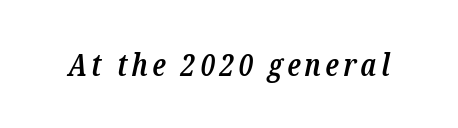
{"serif": "yes", "italic": "yes", "lean": "right", "slant_degrees": 12, "bold": "semi", "weight": "semibold", "width": "condensed", "stroke_contrast": "low", "x_height": "medium", "monospaced": "no", "underline": "no", "glyph_px": 31}
